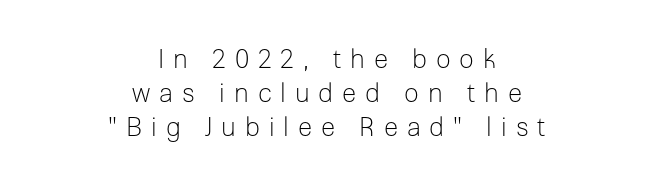
{"italic": "no", "bold": "no", "underline": "no", "align": "center", "line_spacing": "normal", "line_spacing_ratio": 1.3, "letter_spacing": "wide", "letter_spacing_em": 0.34, "glyph_px": 26}
